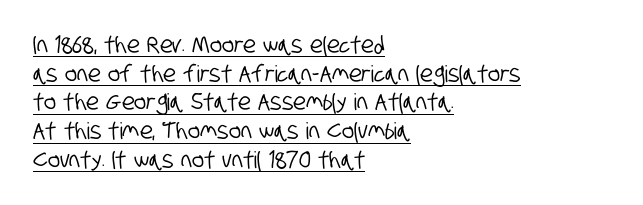
Observe the ordinary spacing: letters are neighbours, not strangers. The setting favours the left margin, as ordinary paragraphs usually do. Line spacing here is normal. Beneath each row of characters lies a ruled line.
